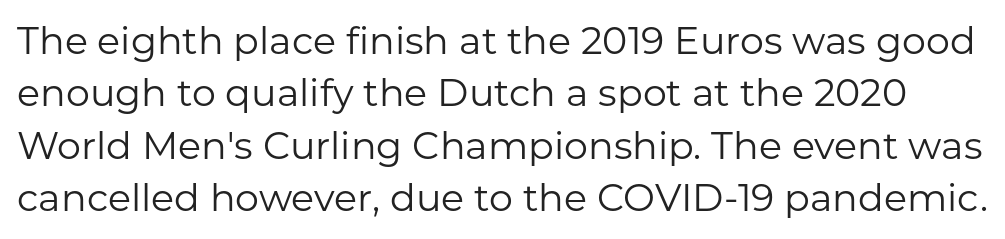
{"serif": "no", "italic": "no", "bold": "no", "weight": "regular", "width": "normal", "stroke_contrast": "low", "x_height": "medium", "monospaced": "no", "underline": "no", "line_spacing": "normal", "line_spacing_ratio": 1.38, "letter_spacing": "normal", "letter_spacing_em": 0.0, "glyph_px": 38}
